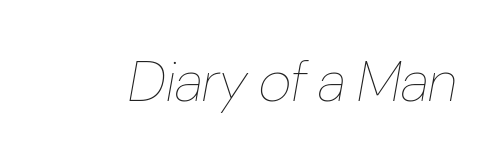
The image shows 57 px thin, condensed type, italic (leaning right); set normal letter spacing, not underlined; low stroke contrast and a medium x-height.
